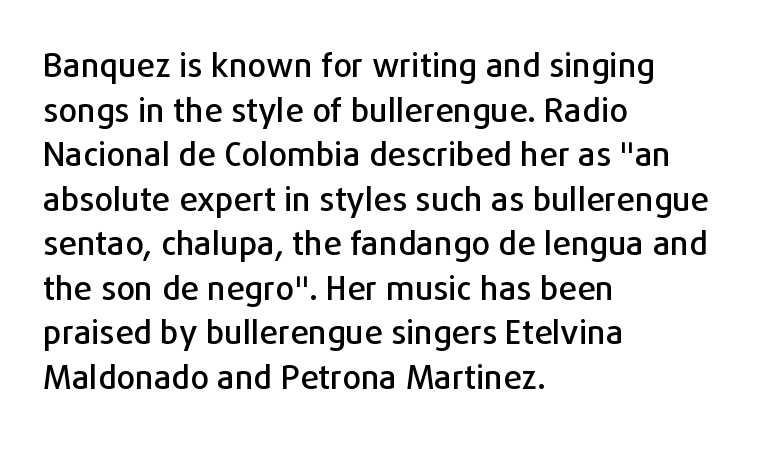
Descenders are the only things crossing below the line. These lines sit exactly where default settings would place them. Check where the strokes stop: nothing finishes them off — pure sans. Reading down the block, your eye returns to a fixed left position each line. This is roman type, the default non-slanted kind. Caption: standard tracking, unaltered.
